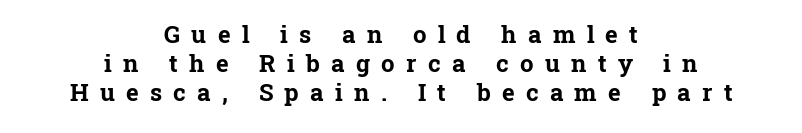
{"italic": "no", "bold": "yes", "underline": "no", "align": "center", "line_spacing_ratio": 1.21, "letter_spacing": "wide", "letter_spacing_em": 0.47, "glyph_px": 24}
